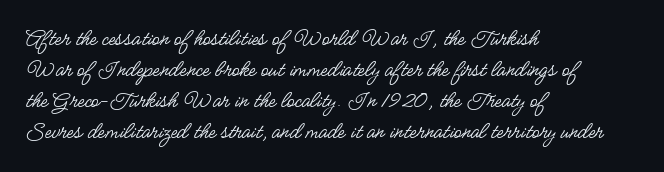
The image shows 25 px text type; set left-aligned, line spacing 1.24x, normal letter spacing, not underlined.
